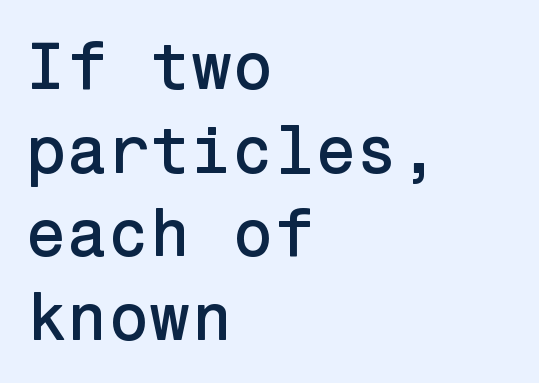
{"serif": "no", "italic": "no", "width": "normal", "stroke_contrast": "low", "x_height": "medium", "underline": "no", "align": "left", "line_spacing": "normal", "line_spacing_ratio": 1.25, "letter_spacing": "normal", "letter_spacing_em": 0.0, "glyph_px": 67}
